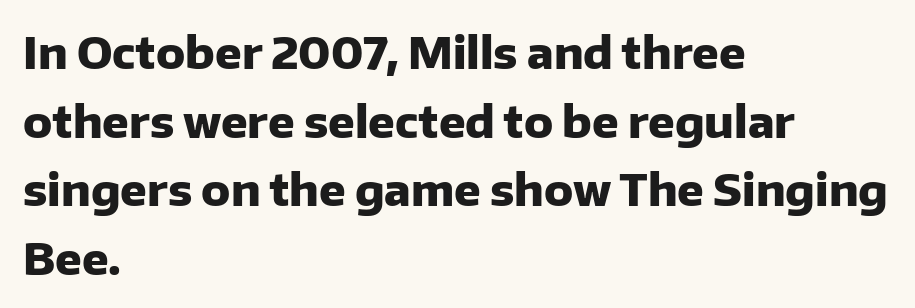
Do the characters align in a grid? No, the font is proportional. Ascenders rise straight up at ninety degrees. The letters are bold, with thick, heavy strokes. To sum up the face: it is a sans, with no serifs.
